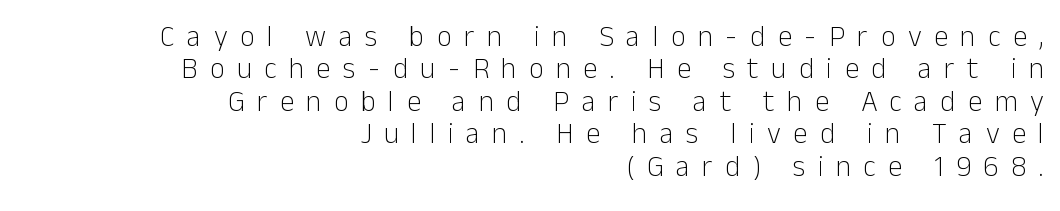
Only glyphs here, with clear space below each row. Italic? Not at all — the glyphs are vertical. Successive baselines arrive quickly, one right under another. Is this a fixed-width face? No — the glyphs have proportional, varying widths.
